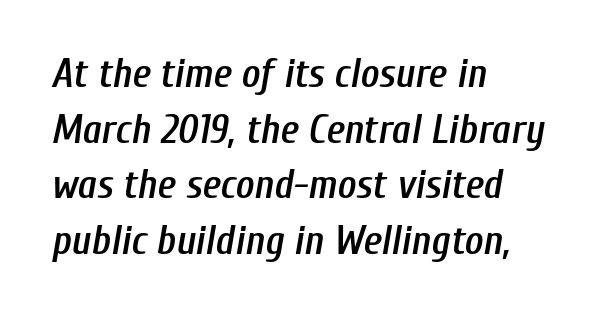
{"italic": "yes", "lean": "right", "slant_degrees": 10, "bold": "semi", "weight": "semibold", "width": "condensed", "stroke_contrast": "low", "x_height": "medium", "monospaced": "no", "underline": "no", "align": "left", "line_spacing": "normal", "line_spacing_ratio": 1.39, "letter_spacing": "normal", "letter_spacing_em": 0.0, "glyph_px": 40}
